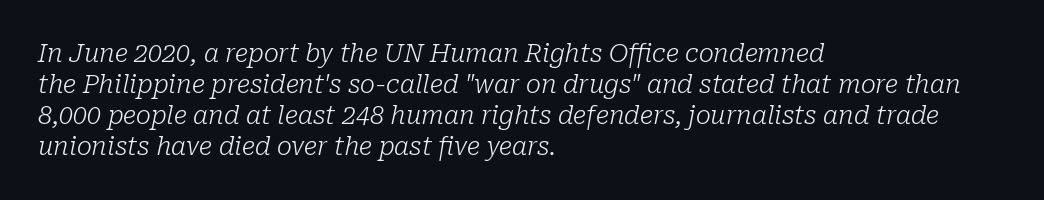
{"italic": "yes", "lean": "right", "slant_degrees": 10, "bold": "no", "underline": "no", "align": "left", "line_spacing_ratio": 1.24, "letter_spacing": "normal", "letter_spacing_em": 0.0, "glyph_px": 25}
